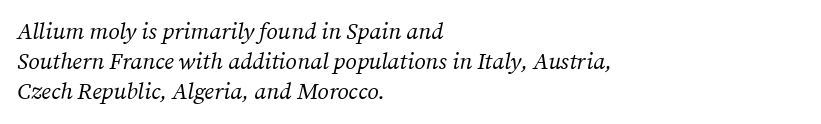
The typesetting does not lean heavy: it is not bold. The string is rendered with underlining switched off. Leading matches the norm, producing a regular column. One-word summary of the alignment: left. Tracking here is standard; glyphs follow each other at the usual distance.
